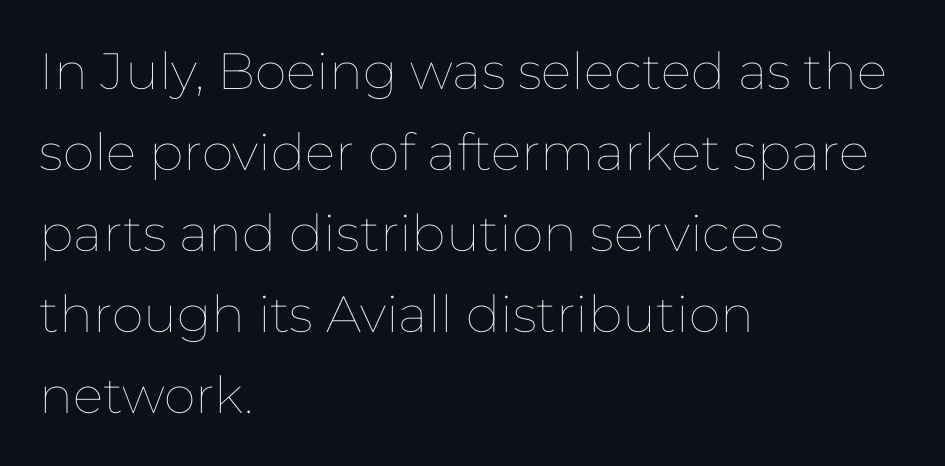
{"italic": "no", "bold": "no", "weight": "thin", "width": "normal", "stroke_contrast": "low", "x_height": "medium", "monospaced": "no", "underline": "no", "align": "left", "line_spacing": "normal", "line_spacing_ratio": 1.59, "letter_spacing": "normal", "letter_spacing_em": 0.0, "glyph_px": 51}
